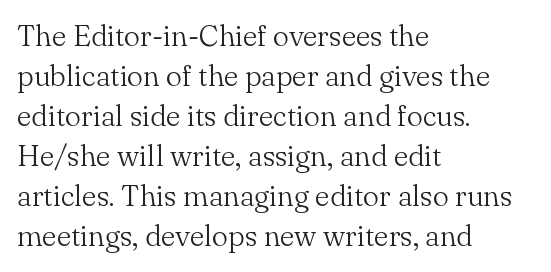
This reads as an unemphasized weight, regular at the heaviest. Old-style or modern, the face here clearly has serifs. The specimen omits any rule beneath the text block's lines. Looks like regular typesetting: each glyph gets only the width it needs. Horizontal bands of white between lines are of average thickness.
